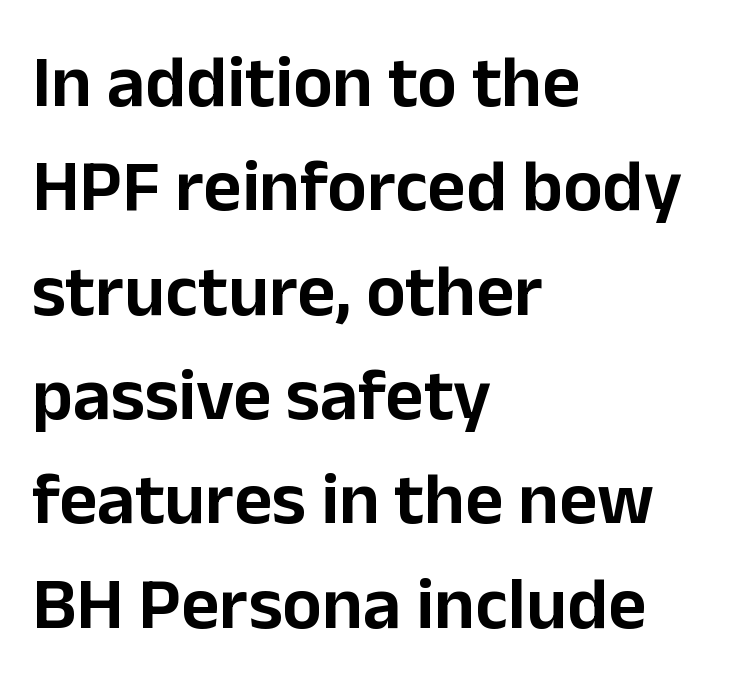
This block has exactly the height ordinary leading produces. Letterform terminals end flat and unadorned throughout the passage. A clean baseline with only descenders dipping below it. The passage shown is typed in a proportional face where columns would drift.
